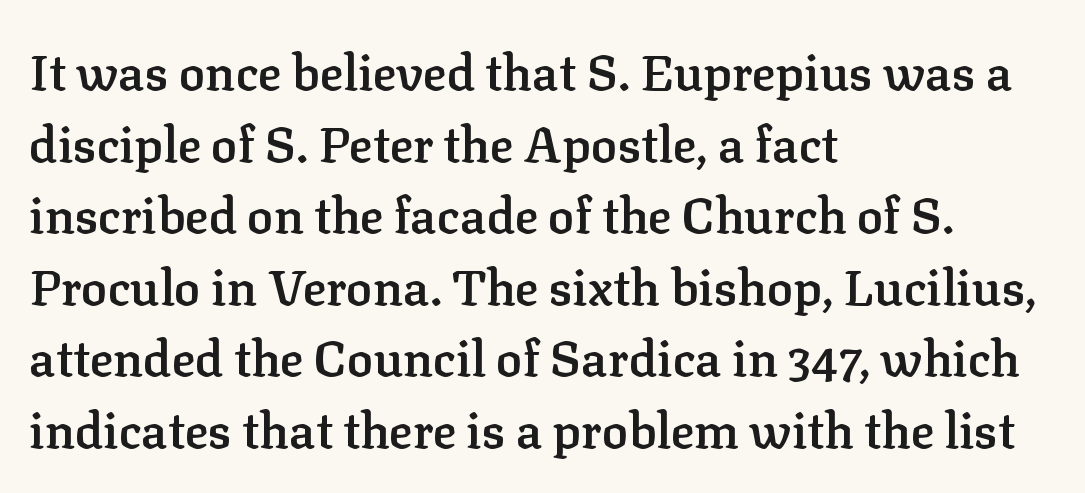
The image shows 49 px semibold serif type, upright; set left-aligned, normal line spacing (1.46x), normal letter spacing, not underlined; low stroke contrast and a medium x-height.
